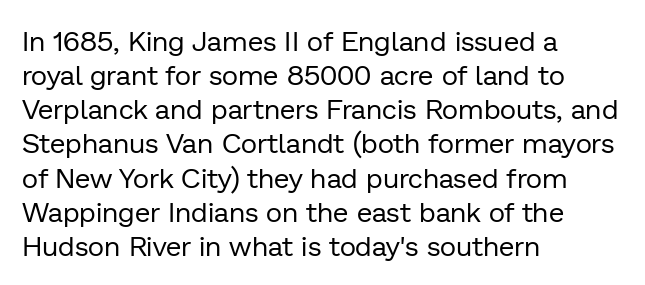
The image shows 28 px regular-weight sans-serif type, upright; set left-aligned, line spacing 1.22x, normal letter spacing, not underlined; low stroke contrast and a medium x-height.
